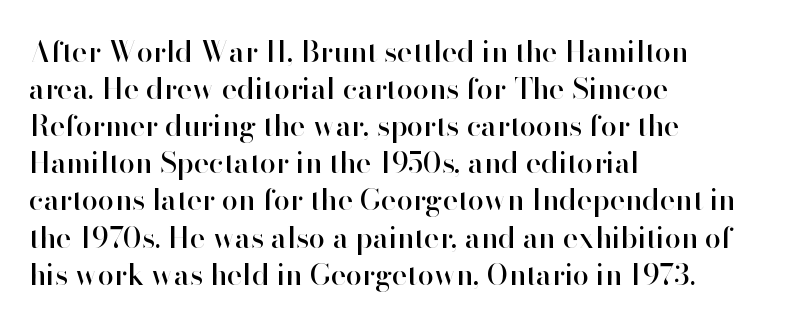
{"serif": "no", "italic": "no", "width": "normal", "stroke_contrast": "high", "x_height": "small", "monospaced": "no", "underline": "no", "align": "left", "line_spacing": "normal", "line_spacing_ratio": 1.28, "letter_spacing": "normal", "letter_spacing_em": 0.0, "glyph_px": 29}
